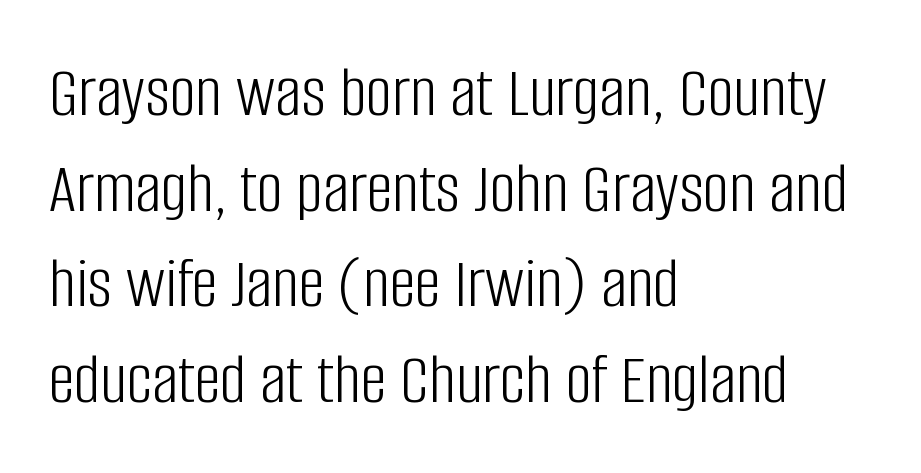
{"serif": "no", "italic": "no", "bold": "no", "weight": "light", "width": "condensed", "stroke_contrast": "low", "x_height": "large", "monospaced": "no", "underline": "no", "align": "left", "line_spacing": "normal", "line_spacing_ratio": 1.31, "letter_spacing": "normal", "letter_spacing_em": 0.0, "glyph_px": 73}
